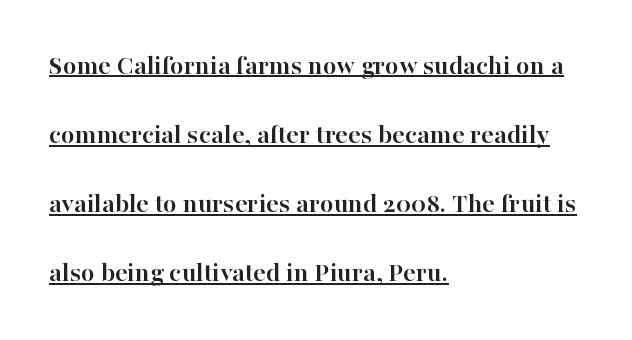
Q: Is the text bold? A: Yes.
Q: Is the text italic (slanted)? A: No, it is upright.
Q: Is the typeface a serif or a sans-serif typeface? A: Serif.
Q: Is the text underlined? A: Yes.
Q: How is the paragraph aligned? A: Left-aligned.
Q: Is the spacing between letters normal or unusually wide? A: Normal.
Q: Is the spacing between lines tight, normal or loose? A: Loose.
Q: Width (condensed, normal, or wide)? A: Normal.
Q: Stroke contrast? A: High.
Q: x-height? A: Medium.
Q: Monospaced? A: No.
